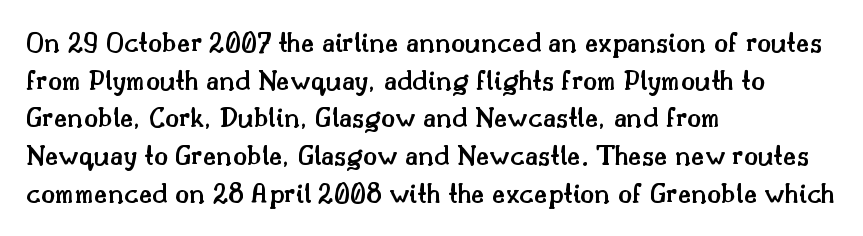
Q: Is the text bold? A: Semi-bold.
Q: Is the text italic (slanted)? A: No, it is upright.
Q: Is the typeface a serif or a sans-serif typeface? A: Serif.
Q: Is the text underlined? A: No.
Q: How is the paragraph aligned? A: Left-aligned.
Q: Is the spacing between letters normal or unusually wide? A: Normal.
Q: Is the spacing between lines tight, normal or loose? A: Normal.
Q: Width (condensed, normal, or wide)? A: Normal.
Q: Stroke contrast? A: Medium.
Q: x-height? A: Small.
Q: Monospaced? A: No.
